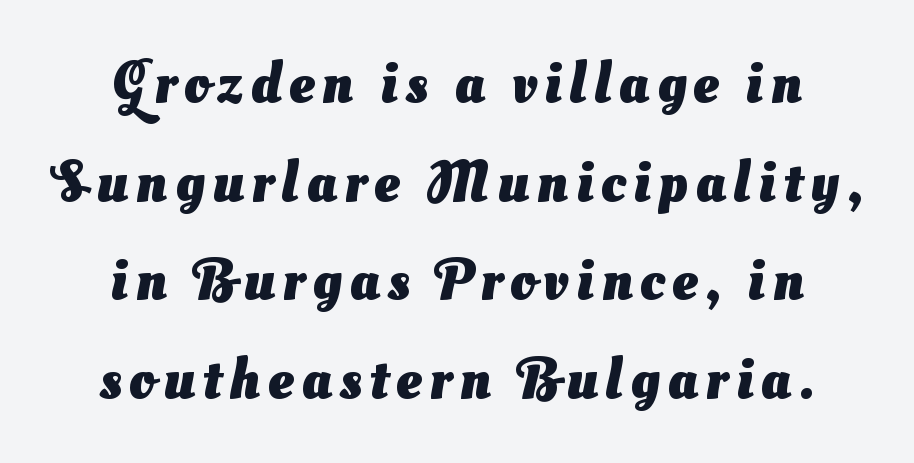
The image shows 58 px heavy sans-serif type; set centered, normal line spacing (1.7x), not underlined; medium stroke contrast and a small x-height.
